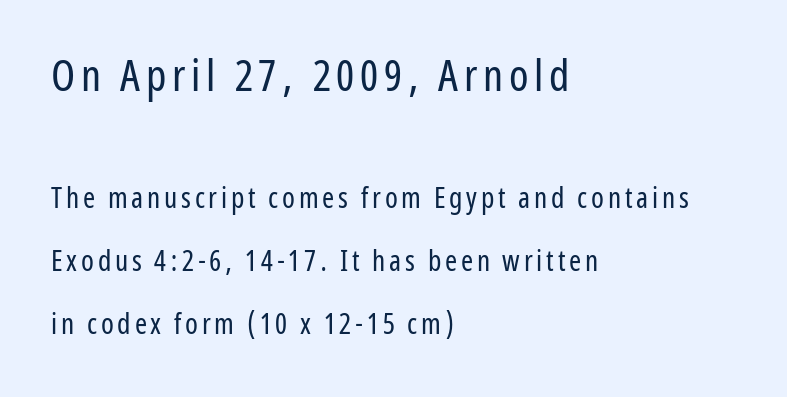
{"serif": "no", "italic": "no", "bold": "no", "weight": "regular", "width": "condensed", "stroke_contrast": "low", "x_height": "medium", "monospaced": "no", "underline": "no", "align": "left", "line_spacing": "loose", "line_spacing_ratio": 2.17, "larger_block": "first", "size_ratio": 1.52, "glyph_px": 44}
